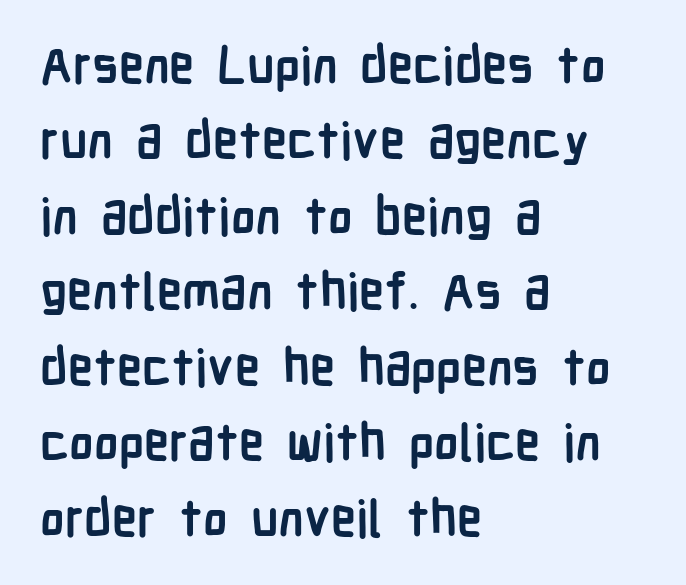
Q: Is the text bold? A: Yes.
Q: Is the text italic (slanted)? A: No, it is upright.
Q: Is the typeface a serif or a sans-serif typeface? A: Sans-serif.
Q: Is the text underlined? A: No.
Q: How is the paragraph aligned? A: Left-aligned.
Q: Is the spacing between letters normal or unusually wide? A: Normal.
Q: Is the spacing between lines tight, normal or loose? A: Normal.
Q: Width (condensed, normal, or wide)? A: Condensed.
Q: Stroke contrast? A: Low.
Q: x-height? A: Medium.
Q: Monospaced? A: No.
